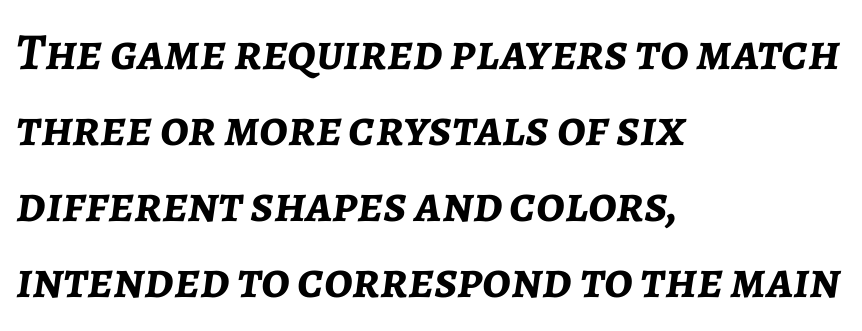
{"italic": "yes", "lean": "right", "slant_degrees": 7, "bold": "yes", "weight": "semibold", "width": "normal", "stroke_contrast": "low", "x_height": "medium", "monospaced": "no", "underline": "no", "align": "left", "line_spacing": "normal", "line_spacing_ratio": 1.46, "letter_spacing": "normal", "letter_spacing_em": 0.0, "glyph_px": 52}
